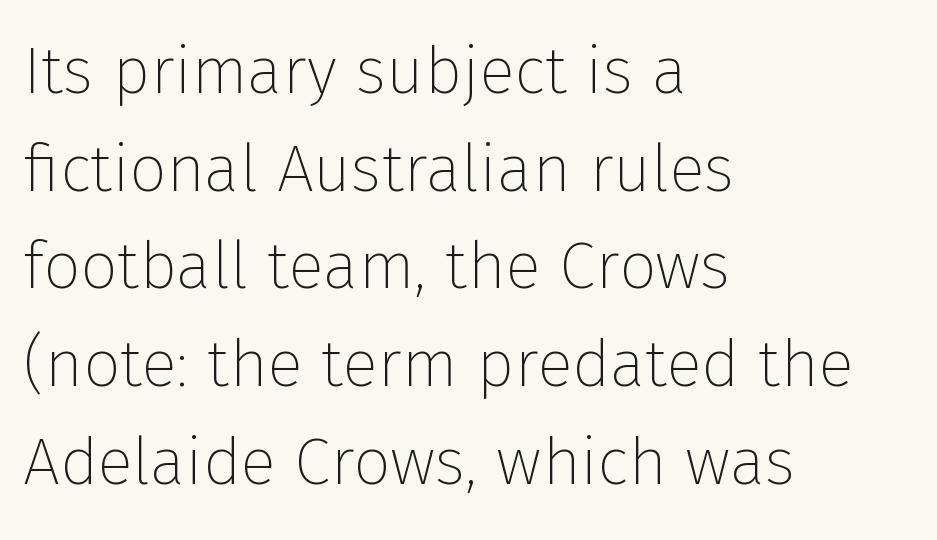
{"serif": "no", "italic": "no", "bold": "no", "weight": "thin", "width": "normal", "stroke_contrast": "low", "x_height": "medium", "monospaced": "no", "underline": "no", "align": "left", "line_spacing": "normal", "line_spacing_ratio": 1.48, "letter_spacing": "normal", "letter_spacing_em": 0.0, "glyph_px": 66}
